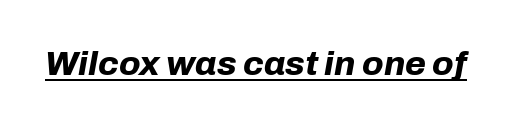
The text carries the slant typical of an italic or oblique font. Students, observe the line beneath the letters — that is underlining. This sample has the flowing, uneven cadence of proportional lettering. Each word holds together tightly as a unit, with standard inter-letter gaps. In terms of weight, the rendering is a true, heavy bold.
